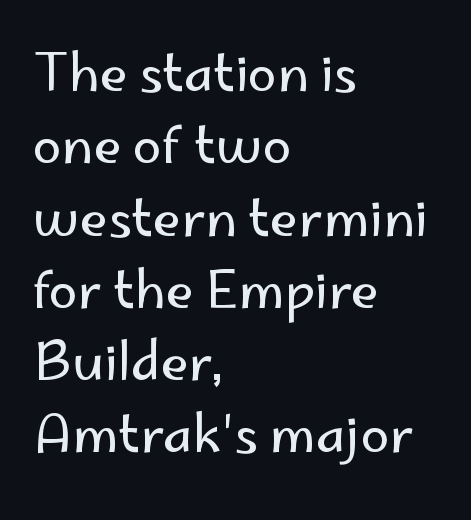
The characters display no serif detailing; their extremities are plain. Ink coverage per letter is moderate at most. Rule under the text: the space is simply empty. Each letter keeps its own natural width here, so spacing adapts to shape. Notice how the passage keeps a crisp vertical edge on the left only. Spacing between characters is what you'd get straight out of the box.
